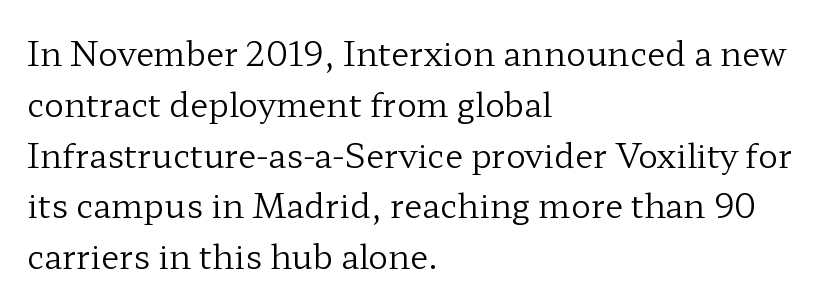
The image shows 33 px regular-weight, wide serif type, upright; set left-aligned, normal line spacing (1.54x), normal letter spacing, not underlined; low stroke contrast and a medium x-height.
